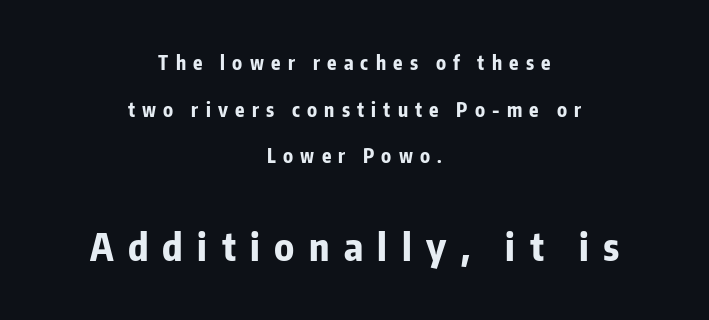
The image shows 38 px bold, condensed sans-serif type, upright; set centered, loose line spacing (2.46x), unusually wide letter spacing (+0.38 em), not underlined; the second (bottom) block is 2.0x larger; low stroke contrast and a medium x-height.
